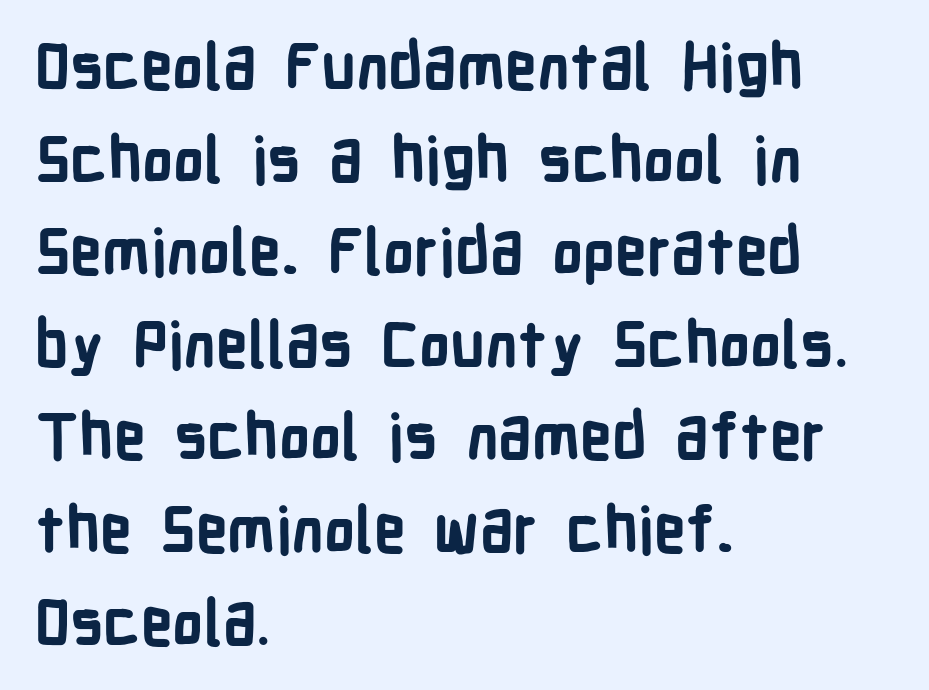
Is this a fixed-width face? No — the glyphs have proportional, varying widths. In terms of posture, this sample is upright. The paragraph shown leans on its left margin. The type family on display is of the sans-serif kind.
